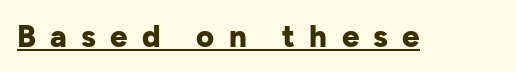
{"serif": "no", "italic": "no", "bold": "yes", "weight": "bold", "width": "normal", "stroke_contrast": "low", "x_height": "medium", "monospaced": "no", "underline": "yes", "letter_spacing": "wide", "letter_spacing_em": 0.46, "glyph_px": 31}
